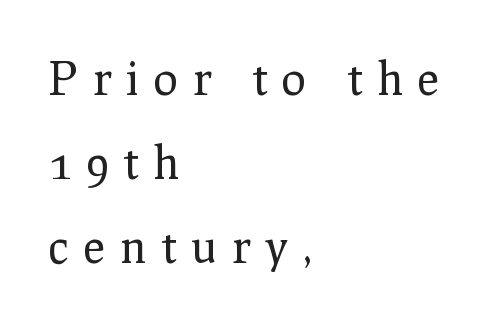
{"serif": "yes", "italic": "no", "bold": "no", "weight": "regular", "width": "normal", "stroke_contrast": "low", "x_height": "medium", "monospaced": "no", "underline": "no", "align": "left", "line_spacing_ratio": 1.87, "letter_spacing": "wide", "letter_spacing_em": 0.34, "glyph_px": 45}
